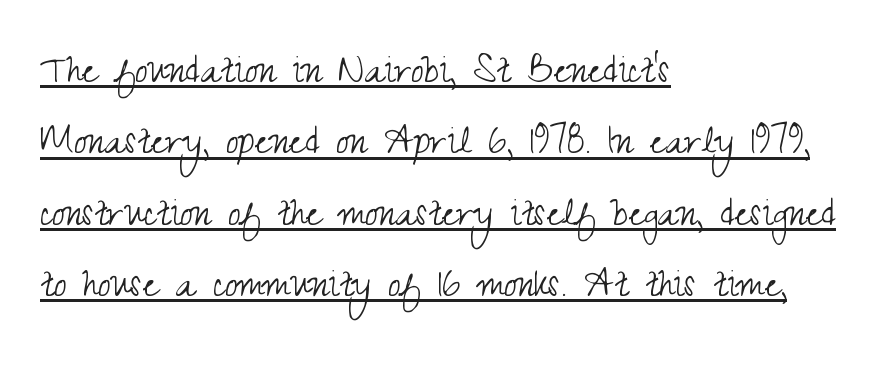
The string is rendered with underlining switched on. Letterform terminals end flat and unadorned throughout the passage. Varying glyph widths throughout — classic text-font behaviour. The face used here is rendered with its standard letterfit.
